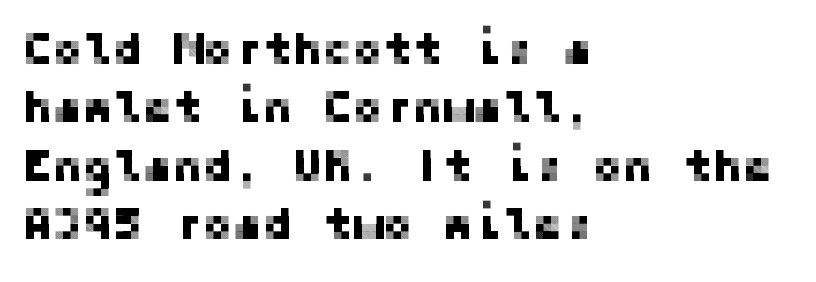
{"serif": "no", "italic": "no", "width": "normal", "stroke_contrast": "low", "x_height": "medium", "underline": "no", "align": "left", "line_spacing": "normal", "line_spacing_ratio": 1.3, "letter_spacing": "normal", "letter_spacing_em": 0.0, "glyph_px": 45}
